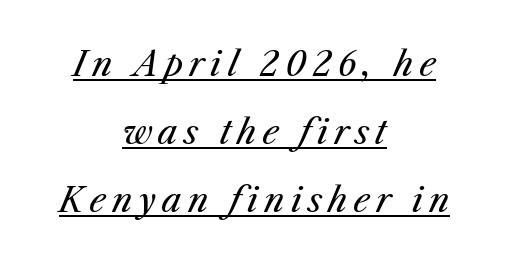
Q: Is the text bold? A: No.
Q: Is the text italic (slanted)? A: Yes, it leans right by about 25 degrees.
Q: Is the text underlined? A: Yes.
Q: How is the paragraph aligned? A: Centered.
Q: Is the spacing between lines tight, normal or loose? A: Loose.
Q: Width (condensed, normal, or wide)? A: Normal.
Q: Stroke contrast? A: Medium.
Q: x-height? A: Medium.
Q: Monospaced? A: No.
